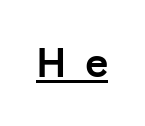
Q: Is the text bold? A: Yes.
Q: Is the text italic (slanted)? A: No, it is upright.
Q: Is the typeface a serif or a sans-serif typeface? A: Sans-serif.
Q: Is the text underlined? A: Yes.
Q: Is the spacing between letters normal or unusually wide? A: Unusually wide.
Q: Width (condensed, normal, or wide)? A: Normal.
Q: Stroke contrast? A: Low.
Q: x-height? A: Medium.
Q: Monospaced? A: No.
